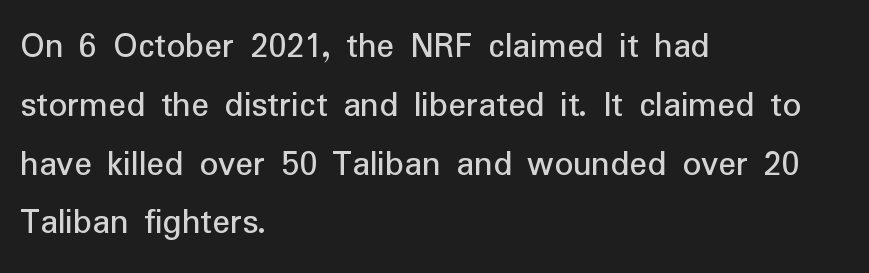
The image shows 37 px sans-serif type, upright; set left-aligned, normal line spacing (1.59x), normal letter spacing, not underlined; low stroke contrast and a medium x-height.
